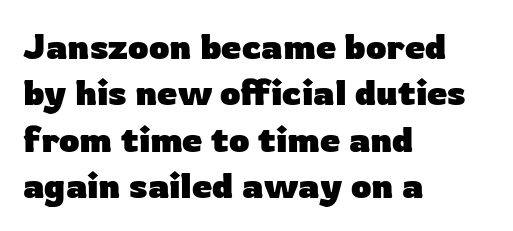
The image shows 36 px heavy sans-serif type, upright; set left-aligned, normal line spacing (1.29x), normal letter spacing, not underlined; low stroke contrast and a medium x-height.
